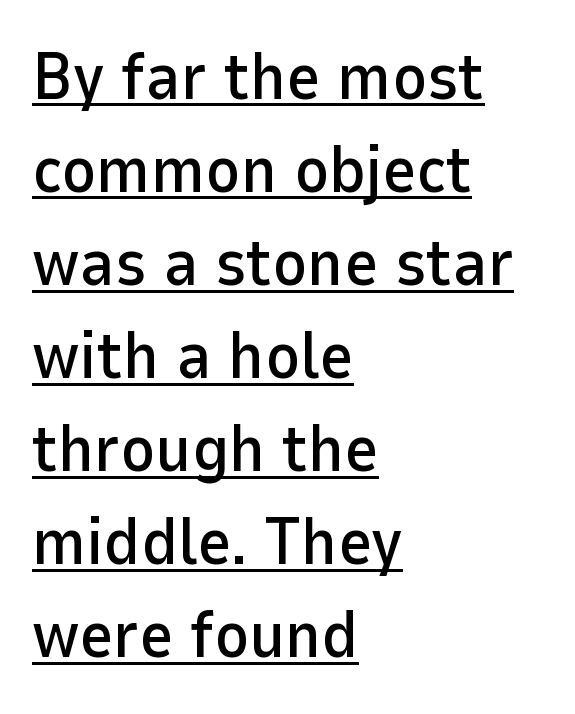
The leading is moderate, giving the passage an even texture. Left-aligned paragraph, ragged on the right. Is this a fixed-width face? No — the glyphs have proportional, varying widths. Does a line run under the words? Yes, clearly. It's the straight-up-and-down kind of type.
